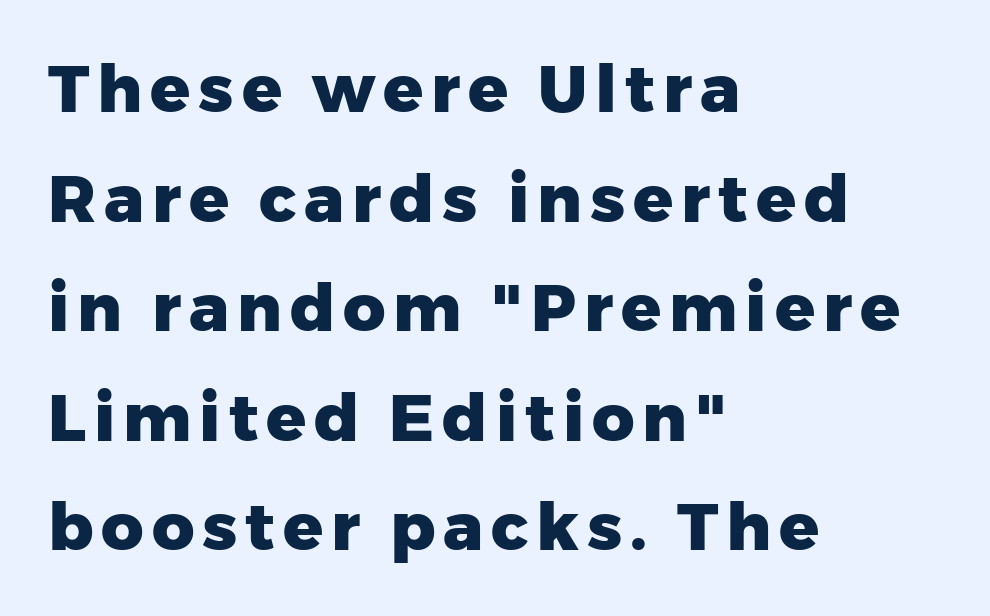
{"serif": "no", "italic": "no", "bold": "yes", "weight": "heavy", "width": "normal", "stroke_contrast": "low", "x_height": "medium", "monospaced": "no", "underline": "no", "align": "left", "line_spacing": "normal", "line_spacing_ratio": 1.66, "glyph_px": 66}
